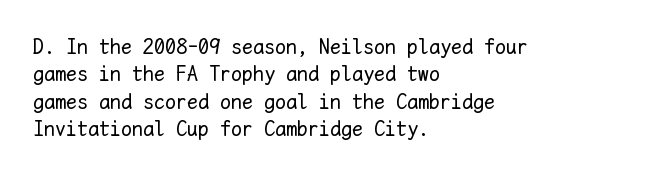
Rendered with straight, roman letterforms. Weight: not bold — regular or lighter. Words appear dense and cohesive because spacing is normal. Horizontal alignment here is leftward, the default for most running prose. A clean baseline with only descenders dipping below it.
